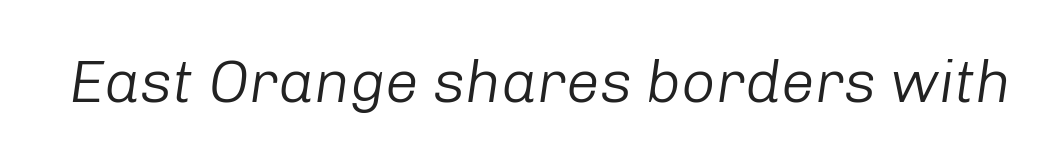
{"italic": "yes", "lean": "right", "slant_degrees": 8, "bold": "no", "weight": "light", "width": "normal", "stroke_contrast": "low", "x_height": "medium", "monospaced": "no", "underline": "no", "letter_spacing": "normal", "letter_spacing_em": 0.0, "glyph_px": 60}
